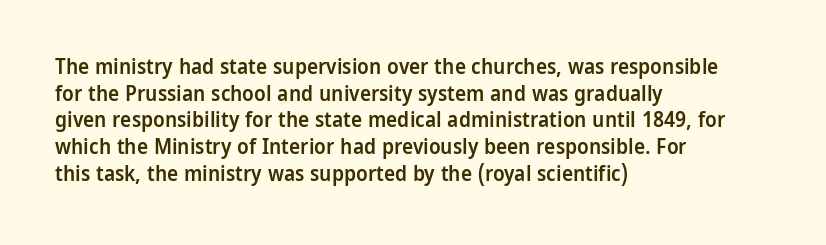
The image shows 21 px text type, upright; set left-aligned, normal line spacing (1.27x), normal letter spacing, not underlined.
